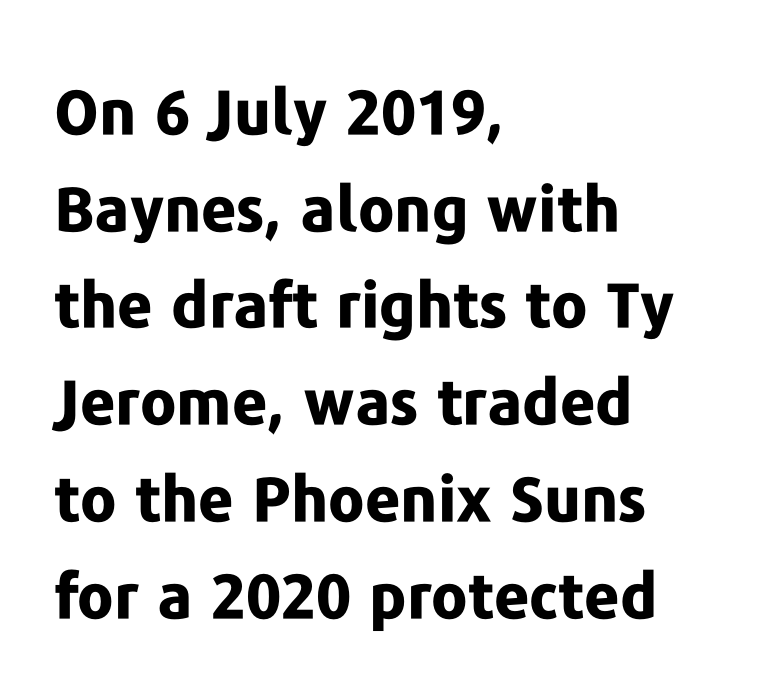
The image shows 62 px bold sans-serif type, upright; set left-aligned, normal line spacing (1.56x), normal letter spacing, not underlined; low stroke contrast and a medium x-height.
